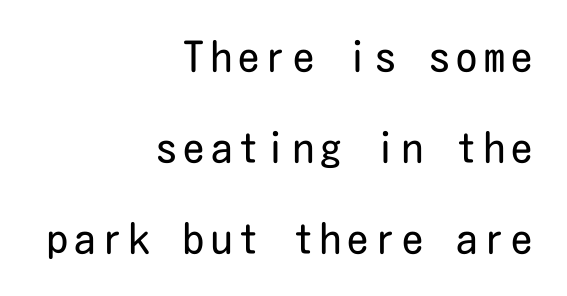
{"serif": "no", "italic": "no", "bold": "no", "weight": "regular", "width": "condensed", "stroke_contrast": "low", "x_height": "medium", "underline": "no", "align": "right", "line_spacing": "loose", "line_spacing_ratio": 2.17, "glyph_px": 42}
